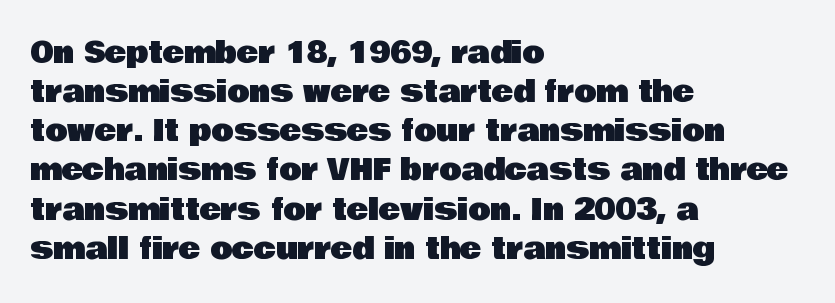
The image shows 29 px sans-serif type, upright; set left-aligned, normal line spacing (1.35x), normal letter spacing, not underlined; low stroke contrast and a large x-height.
